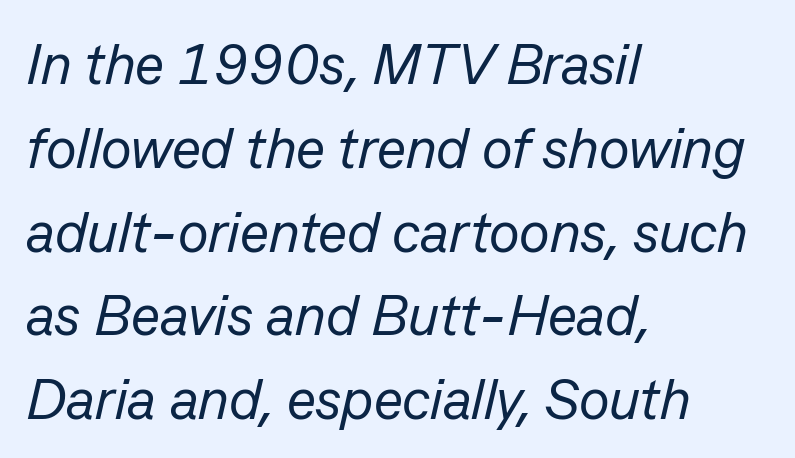
{"italic": "yes", "lean": "right", "slant_degrees": 13, "bold": "no", "weight": "regular", "width": "normal", "stroke_contrast": "low", "x_height": "medium", "monospaced": "no", "underline": "no", "align": "left", "line_spacing": "normal", "line_spacing_ratio": 1.47, "letter_spacing": "normal", "letter_spacing_em": 0.0, "glyph_px": 57}
